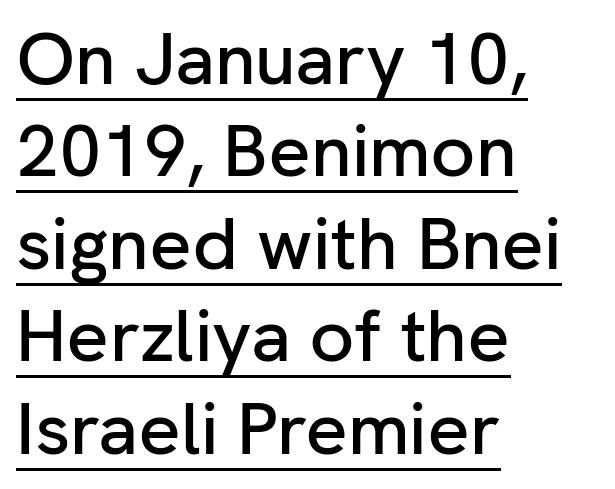
The image shows 74 px sans-serif type, upright; set left-aligned, normal line spacing (1.25x), normal letter spacing, underlined; low stroke contrast and a medium x-height.
